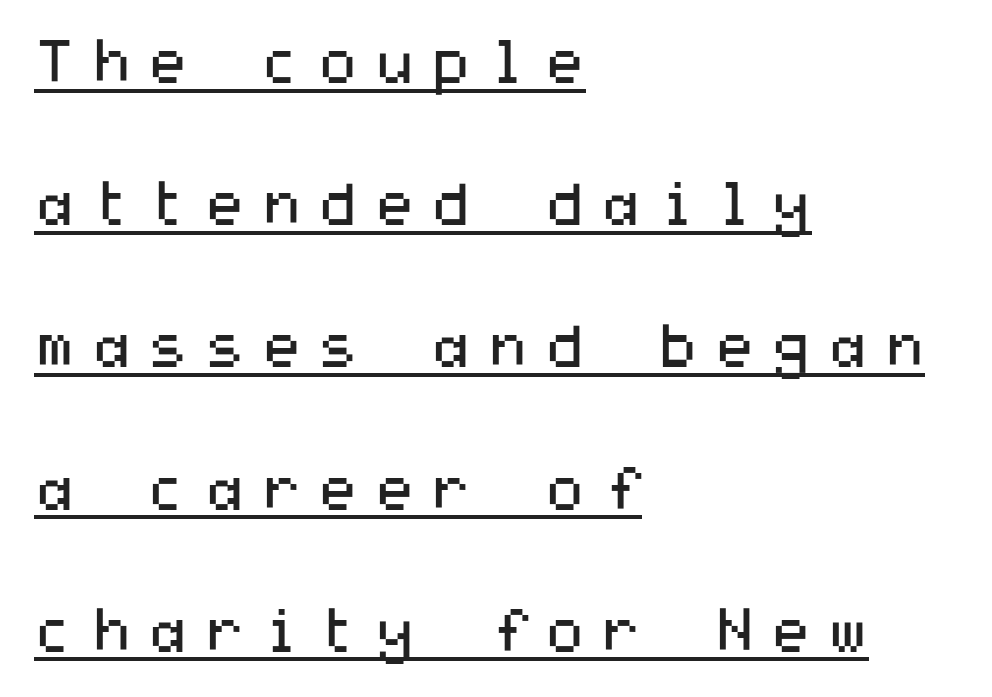
Is the letter spacing exaggerated? Yes — the characters are pushed far apart. The lines in this sample share a left origin and differ only in where they stop. Is there any slant? The stems are plumb. Check where the strokes stop: nothing finishes them off — pure sans. Weight class: somewhere from thin through regular.
